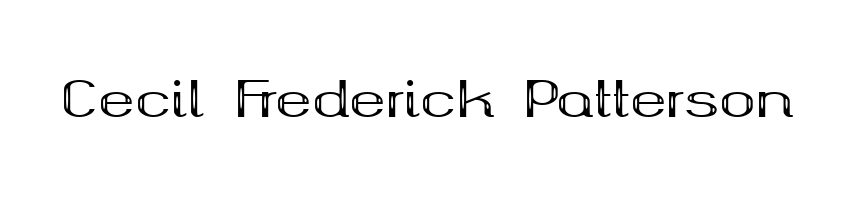
Q: Is the text bold? A: Yes.
Q: Is the text italic (slanted)? A: No, it is upright.
Q: Is the typeface a serif or a sans-serif typeface? A: Serif.
Q: Is the text underlined? A: No.
Q: Is the spacing between letters normal or unusually wide? A: Normal.
Q: Width (condensed, normal, or wide)? A: Wide.
Q: Stroke contrast? A: Medium.
Q: x-height? A: Medium.
Q: Monospaced? A: No.
